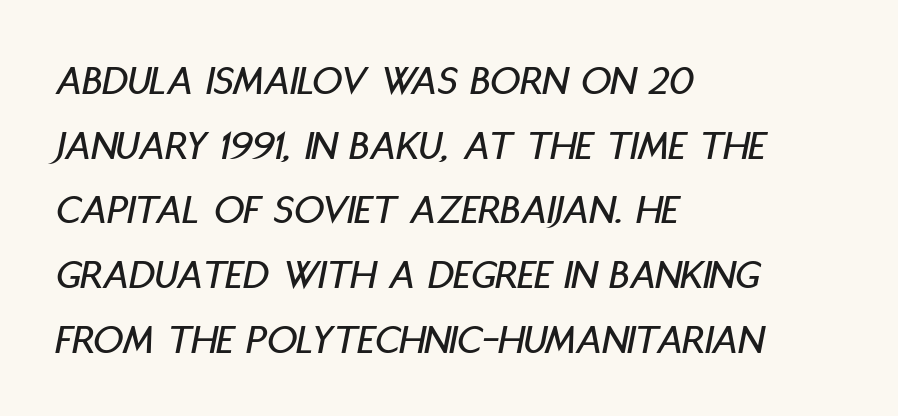
{"italic": "yes", "lean": "right", "slant_degrees": 11, "width": "condensed", "stroke_contrast": "low", "x_height": "large", "monospaced": "no", "underline": "no", "align": "left", "line_spacing": "normal", "line_spacing_ratio": 1.54, "letter_spacing": "normal", "letter_spacing_em": 0.0, "glyph_px": 42}
